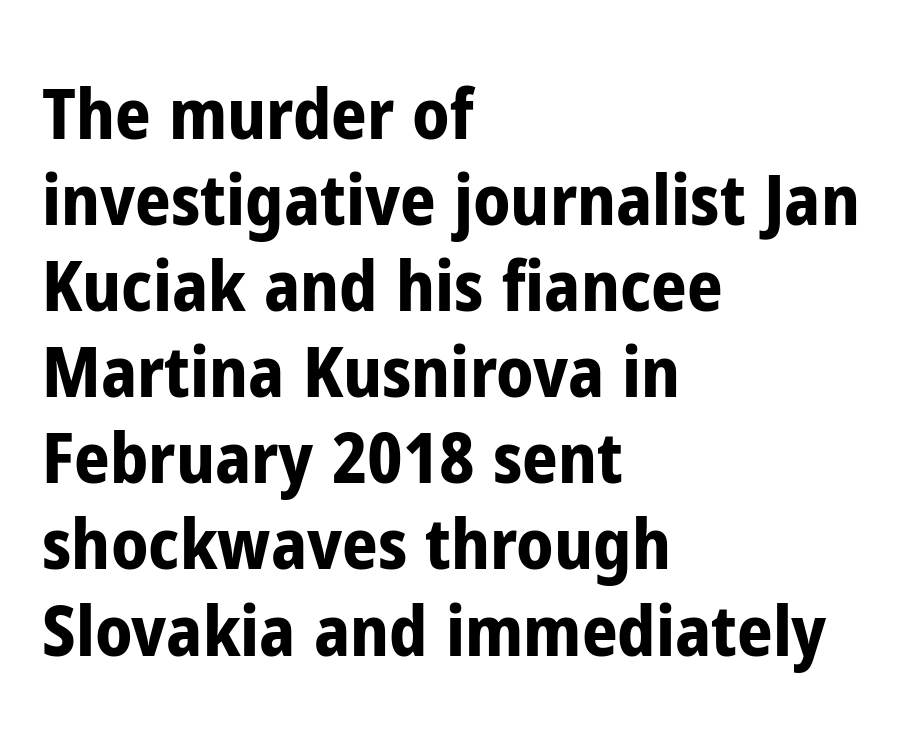
Serif or sans? Sans — the stroke terminals are bare. This sample has the flowing, uneven cadence of proportional lettering. Layout note: lines flush left. Unlike italic type, these characters show no tilt at all. The font is running at its bold setting.
